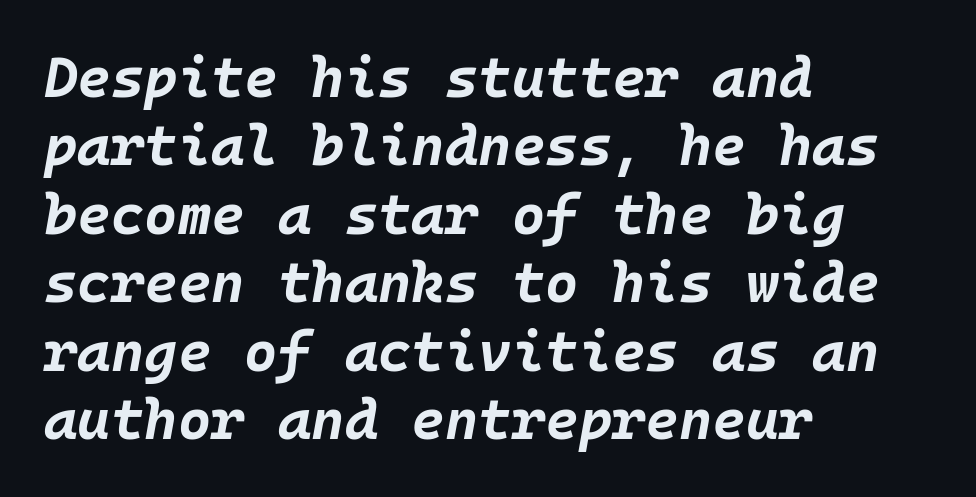
The image shows 57 px bold type, italic (leaning right), monospaced; set left-aligned, line spacing 1.2x, normal letter spacing, not underlined; low stroke contrast and a large x-height.
